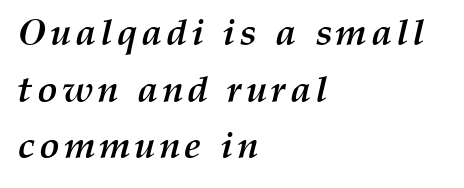
The image shows 38 px semibold type, italic (leaning right); set left-aligned, normal line spacing (1.49x), not underlined; medium stroke contrast and a medium x-height.
